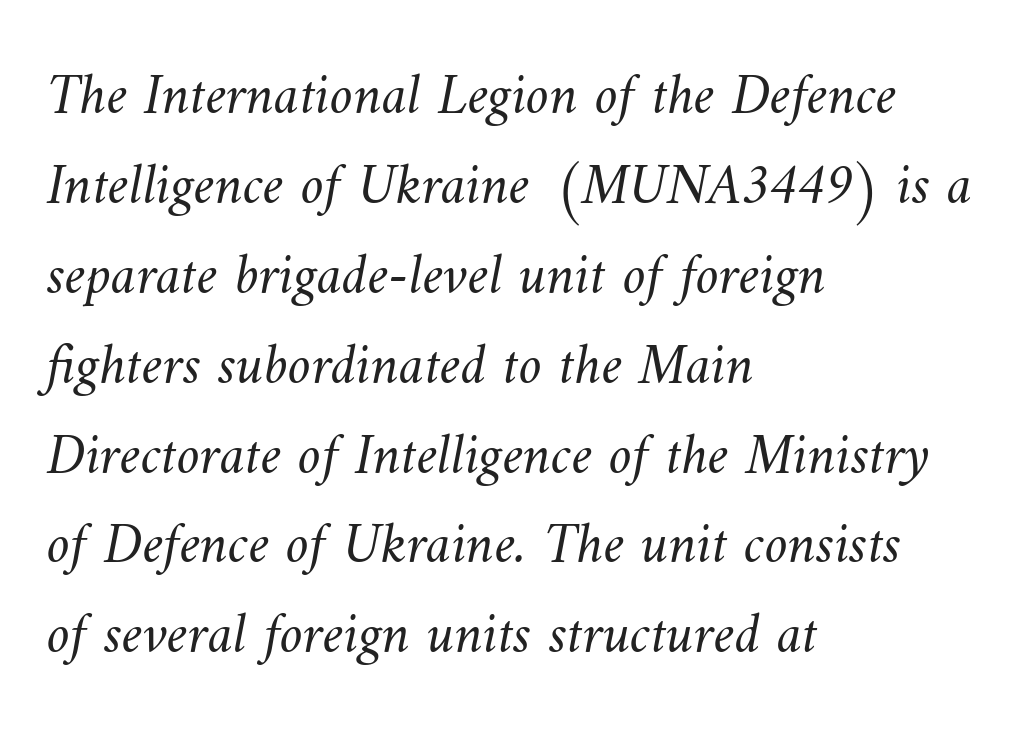
The image shows 58 px light type; set left-aligned, normal line spacing (1.55x), normal letter spacing, not underlined; medium stroke contrast and a small x-height.
